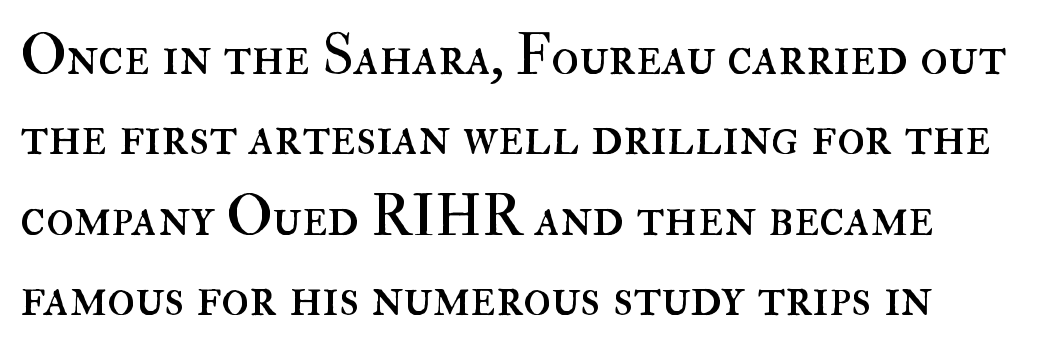
Q: Is the text bold? A: No.
Q: Is the text italic (slanted)? A: No, it is upright.
Q: Is the text underlined? A: No.
Q: Is the spacing between letters normal or unusually wide? A: Normal.
Q: Is the spacing between lines tight, normal or loose? A: Normal.
Q: Width (condensed, normal, or wide)? A: Normal.
Q: Stroke contrast? A: High.
Q: x-height? A: Small.
Q: Monospaced? A: No.
